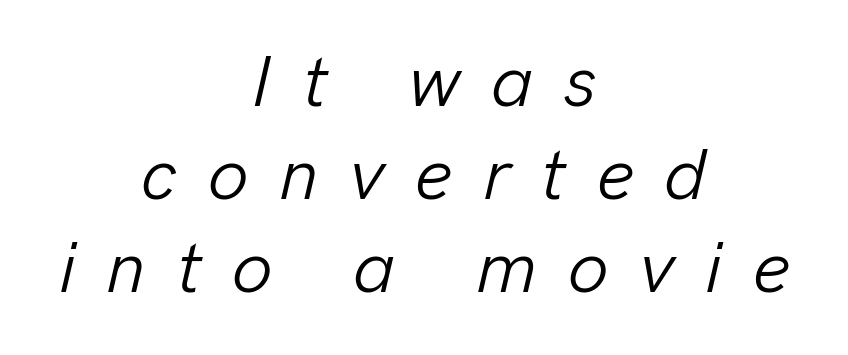
The image shows 72 px light type, italic (leaning right); set centered, normal line spacing (1.29x), unusually wide letter spacing (+0.43 em), not underlined; low stroke contrast and a medium x-height.
